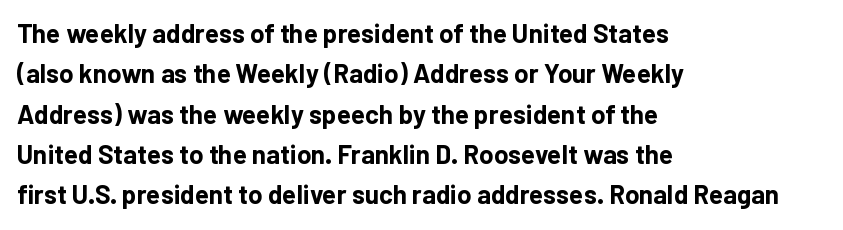
Q: Is the text bold? A: Yes.
Q: Is the text italic (slanted)? A: No, it is upright.
Q: Is the text underlined? A: No.
Q: How is the paragraph aligned? A: Left-aligned.
Q: Is the spacing between letters normal or unusually wide? A: Normal.
Q: Is the spacing between lines tight, normal or loose? A: Normal.
